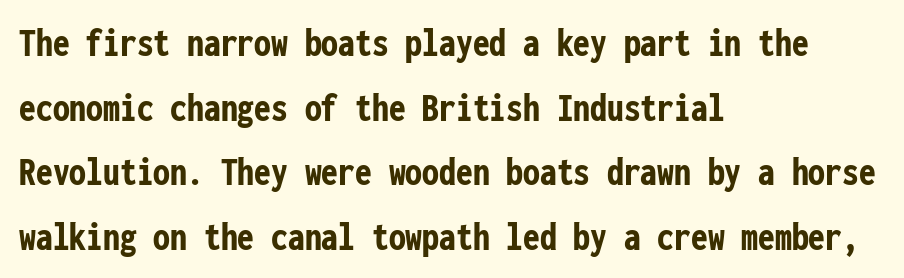
Q: Is the text bold? A: Yes.
Q: Is the text italic (slanted)? A: No, it is upright.
Q: Is the typeface a serif or a sans-serif typeface? A: Sans-serif.
Q: Is the text underlined? A: No.
Q: How is the paragraph aligned? A: Left-aligned.
Q: Is the spacing between letters normal or unusually wide? A: Normal.
Q: Is the spacing between lines tight, normal or loose? A: Normal.
Q: Width (condensed, normal, or wide)? A: Condensed.
Q: Stroke contrast? A: Low.
Q: x-height? A: Medium.
Q: Monospaced? A: Yes.
